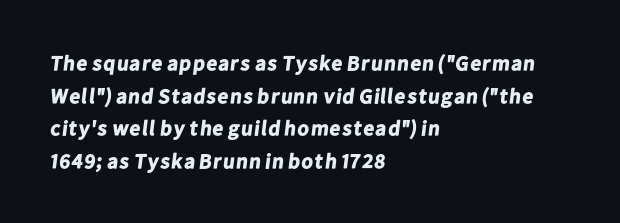
The image shows 21 px bold type; set left-aligned, normal line spacing (1.55x), normal letter spacing, not underlined.
